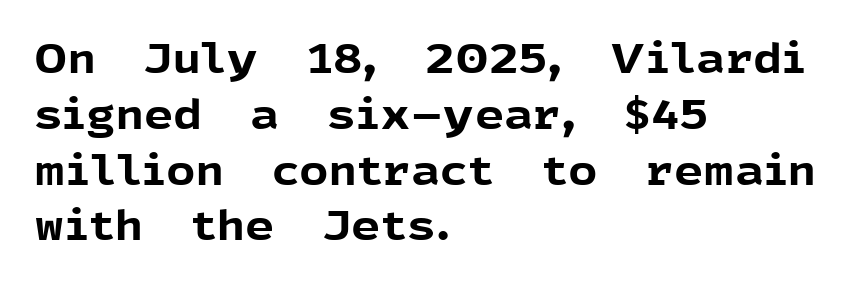
Q: Is the text bold? A: Yes.
Q: Is the text italic (slanted)? A: No, it is upright.
Q: Is the typeface a serif or a sans-serif typeface? A: Sans-serif.
Q: Is the text underlined? A: No.
Q: How is the paragraph aligned? A: Left-aligned.
Q: Is the spacing between letters normal or unusually wide? A: Normal.
Q: Is the spacing between lines tight, normal or loose? A: Normal.
Q: Width (condensed, normal, or wide)? A: Normal.
Q: x-height? A: Medium.
Q: Monospaced? A: No.
